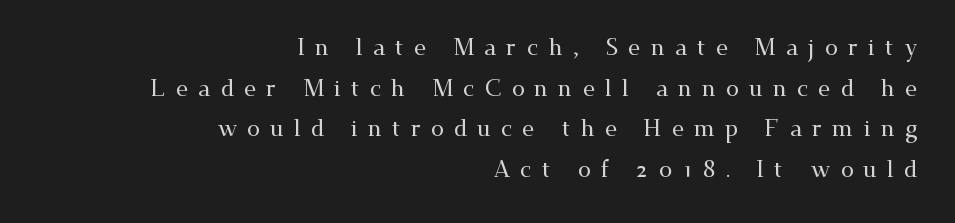
Q: Is the text italic (slanted)? A: No, it is upright.
Q: Is the text underlined? A: No.
Q: How is the paragraph aligned? A: Right-aligned.
Q: Is the spacing between letters normal or unusually wide? A: Unusually wide.
